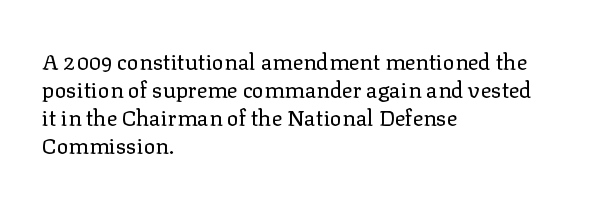
No extra ink here — the face is not bold. Students, observe: this is what conventionally led text looks like. Visually the block forms a straight wall on the left and a jagged coastline on the right. Clear beneath every line of the passage.
